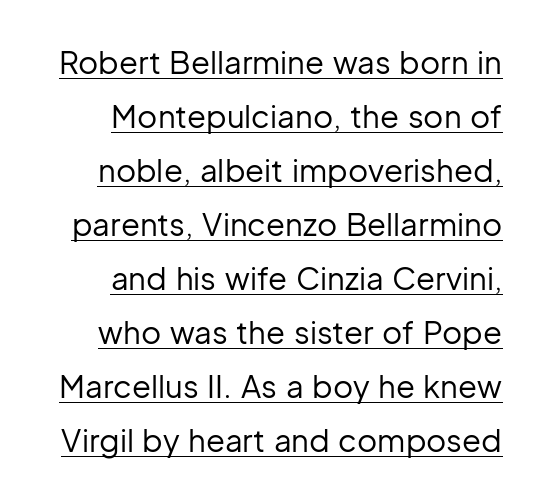
{"serif": "no", "italic": "no", "bold": "no", "weight": "regular", "width": "normal", "stroke_contrast": "low", "x_height": "medium", "monospaced": "no", "underline": "yes", "align": "right", "line_spacing_ratio": 1.74, "letter_spacing": "normal", "letter_spacing_em": 0.0, "glyph_px": 31}
